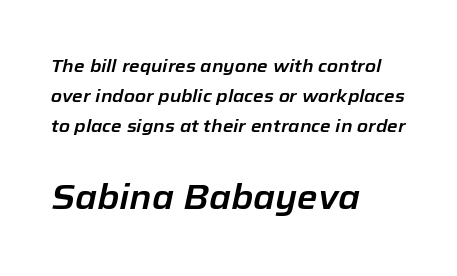
{"italic": "yes", "lean": "right", "slant_degrees": 12, "width": "normal", "stroke_contrast": "low", "x_height": "medium", "monospaced": "no", "underline": "no", "align": "left", "line_spacing": "normal", "line_spacing_ratio": 1.66, "letter_spacing": "normal", "letter_spacing_em": 0.0, "larger_block": "second", "size_ratio": 1.94, "glyph_px": 35}
